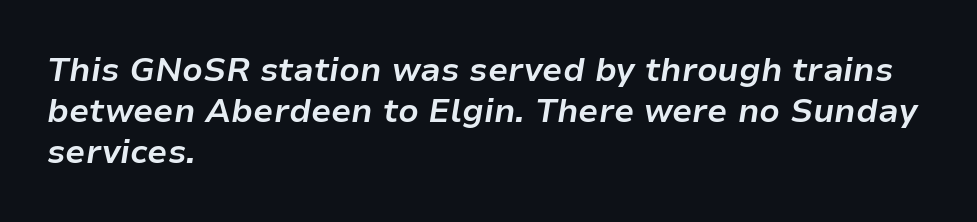
Q: Is the text bold? A: Yes.
Q: Is the text italic (slanted)? A: Yes, it leans right by about 9 degrees.
Q: Is the text underlined? A: No.
Q: How is the paragraph aligned? A: Left-aligned.
Q: Is the spacing between letters normal or unusually wide? A: Normal.
Q: Width (condensed, normal, or wide)? A: Normal.
Q: Stroke contrast? A: Low.
Q: x-height? A: Medium.
Q: Monospaced? A: No.
